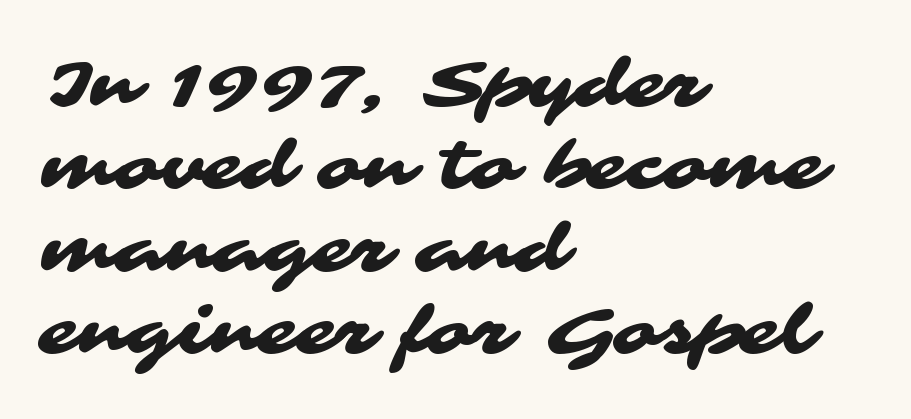
{"serif": "no", "width": "wide", "stroke_contrast": "medium", "x_height": "medium", "monospaced": "no", "underline": "no", "align": "left", "line_spacing": "normal", "line_spacing_ratio": 1.25, "letter_spacing": "normal", "letter_spacing_em": 0.0, "glyph_px": 66}
